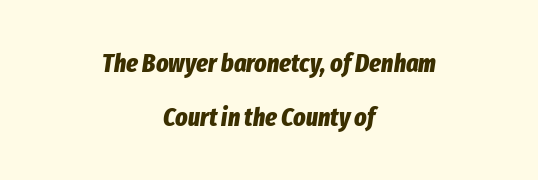
Q: Is the text bold? A: Yes.
Q: Is the text italic (slanted)? A: Yes, it leans right by about 8 degrees.
Q: Is the text underlined? A: No.
Q: How is the paragraph aligned? A: Centered.
Q: Is the spacing between letters normal or unusually wide? A: Normal.
Q: Is the spacing between lines tight, normal or loose? A: Loose.
